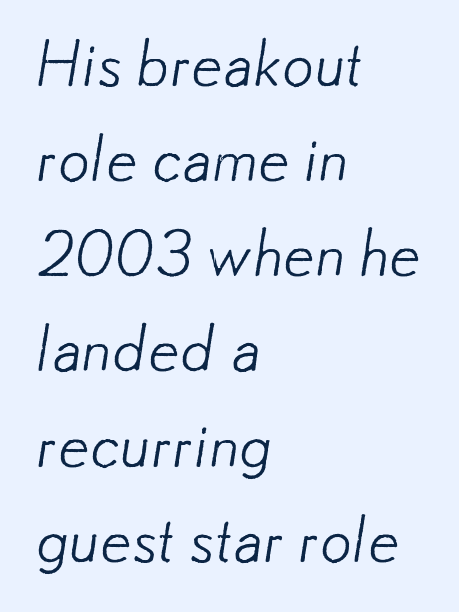
Q: Is the text bold? A: No.
Q: Is the typeface a serif or a sans-serif typeface? A: Sans-serif.
Q: Is the text underlined? A: No.
Q: How is the paragraph aligned? A: Left-aligned.
Q: Is the spacing between letters normal or unusually wide? A: Normal.
Q: Is the spacing between lines tight, normal or loose? A: Normal.
Q: Width (condensed, normal, or wide)? A: Normal.
Q: Stroke contrast? A: Low.
Q: x-height? A: Small.
Q: Monospaced? A: No.
